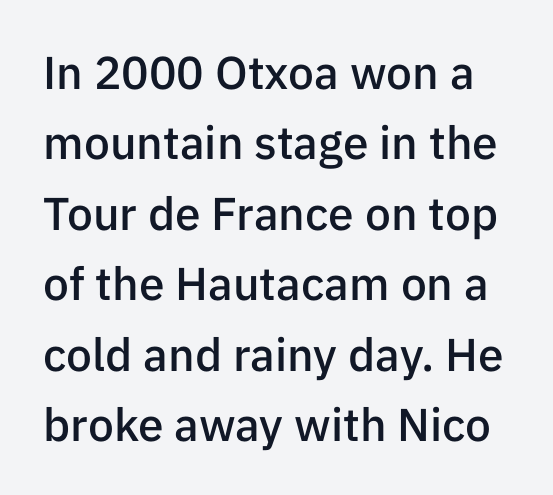
Q: Is the text bold? A: Semi-bold.
Q: Is the text italic (slanted)? A: No, it is upright.
Q: Is the typeface a serif or a sans-serif typeface? A: Sans-serif.
Q: Is the text underlined? A: No.
Q: Is the spacing between letters normal or unusually wide? A: Normal.
Q: Is the spacing between lines tight, normal or loose? A: Normal.
Q: Width (condensed, normal, or wide)? A: Normal.
Q: Stroke contrast? A: Low.
Q: x-height? A: Medium.
Q: Monospaced? A: No.
